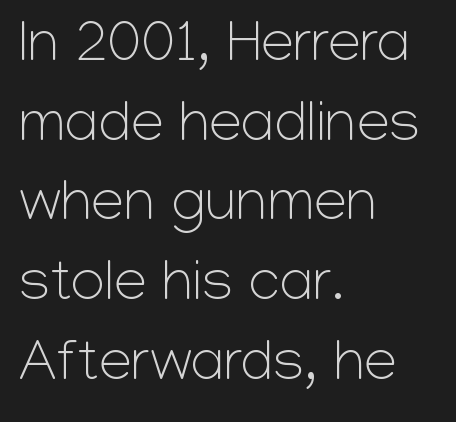
{"serif": "no", "italic": "no", "bold": "no", "weight": "light", "width": "normal", "stroke_contrast": "low", "x_height": "medium", "monospaced": "no", "underline": "no", "align": "left", "line_spacing": "normal", "line_spacing_ratio": 1.35, "letter_spacing": "normal", "letter_spacing_em": 0.0, "glyph_px": 59}
